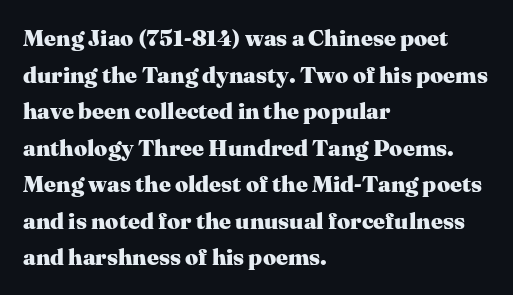
Q: Is the text bold? A: Yes.
Q: Is the text italic (slanted)? A: No, it is upright.
Q: Is the text underlined? A: No.
Q: How is the paragraph aligned? A: Left-aligned.
Q: Is the spacing between letters normal or unusually wide? A: Normal.
Q: Is the spacing between lines tight, normal or loose? A: Normal.
